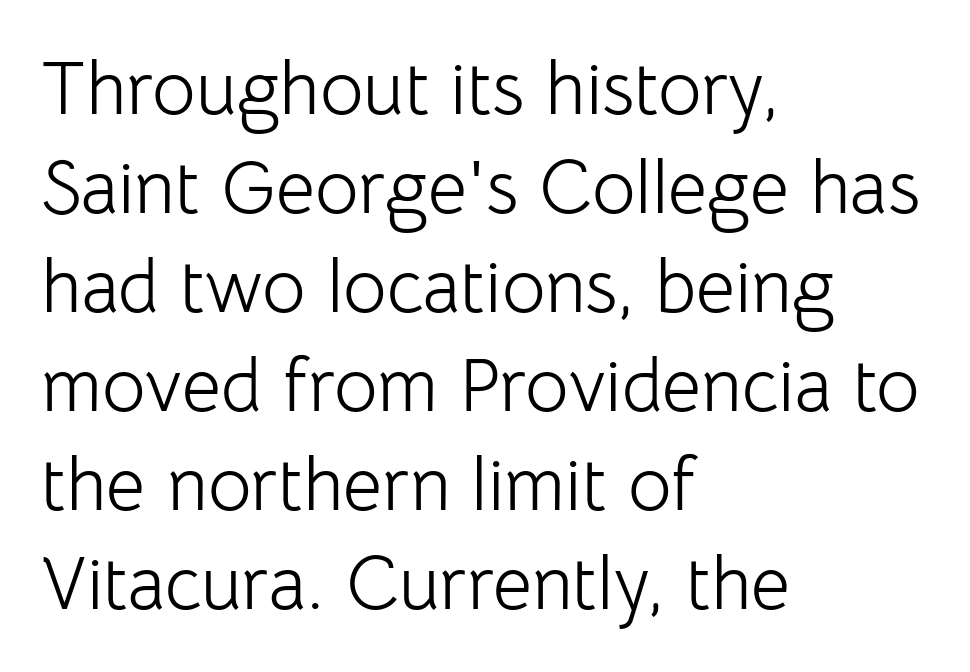
This sample keeps an unexceptional amount of space between lines. Every stem runs plumb, perpendicular to the baseline. In CSS terms this would be text-align: left. A typesetter would call this proportional, since set widths differ per character. Tracking here is standard; glyphs follow each other at the usual distance. This rendering features lettering with no underline.
